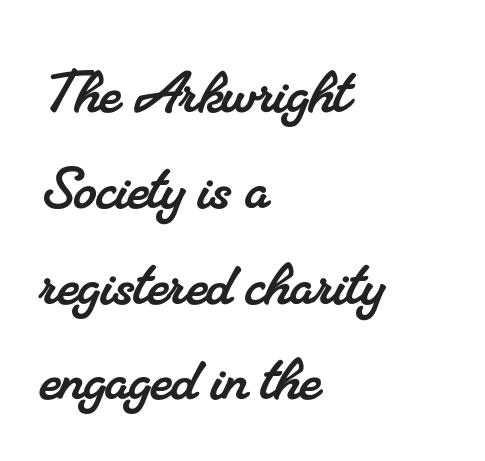
{"serif": "yes", "width": "normal", "stroke_contrast": "medium", "x_height": "small", "monospaced": "no", "underline": "no", "align": "left", "line_spacing": "normal", "line_spacing_ratio": 1.33, "letter_spacing": "normal", "letter_spacing_em": 0.0, "glyph_px": 72}
